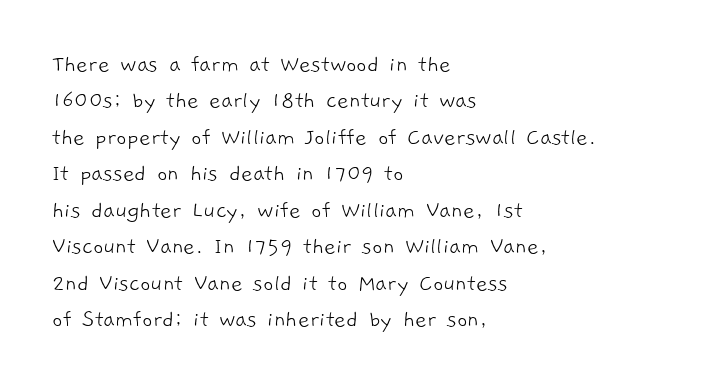
The image shows 25 px text type; set left-aligned, normal line spacing (1.46x), normal letter spacing, not underlined.
